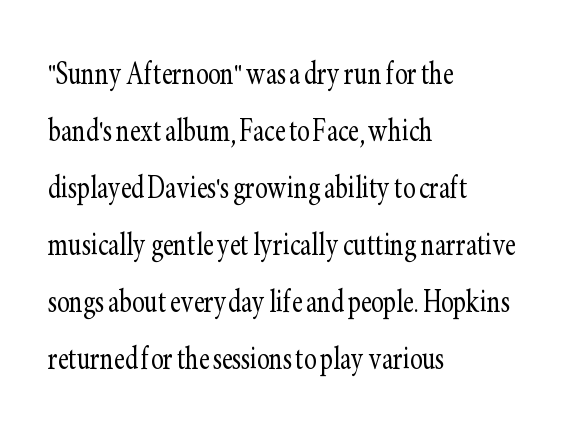
The image shows 38 px light, condensed serif type, upright; set left-aligned, normal line spacing (1.5x), normal letter spacing, not underlined; low stroke contrast and a small x-height.
